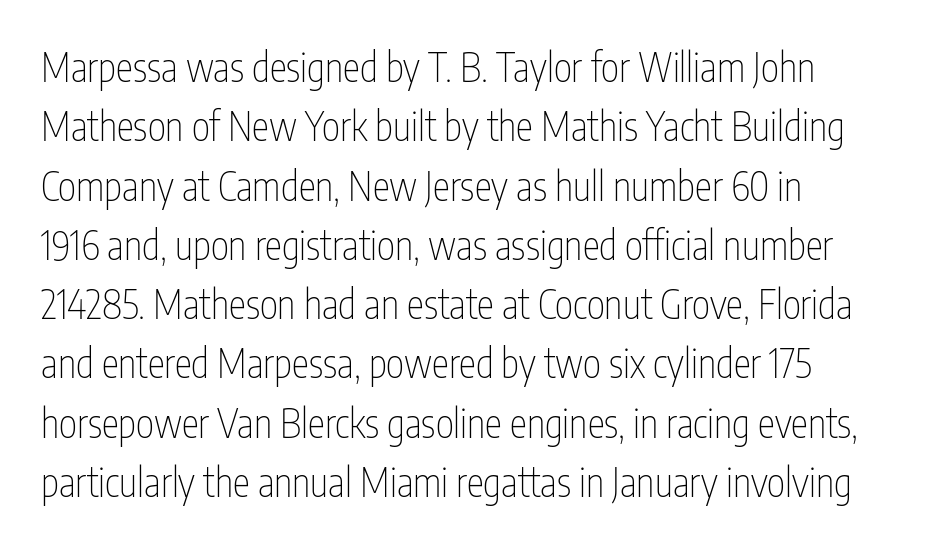
The image shows 39 px thin, condensed sans-serif type, upright; set left-aligned, normal line spacing (1.52x), normal letter spacing, not underlined; low stroke contrast and a medium x-height.
